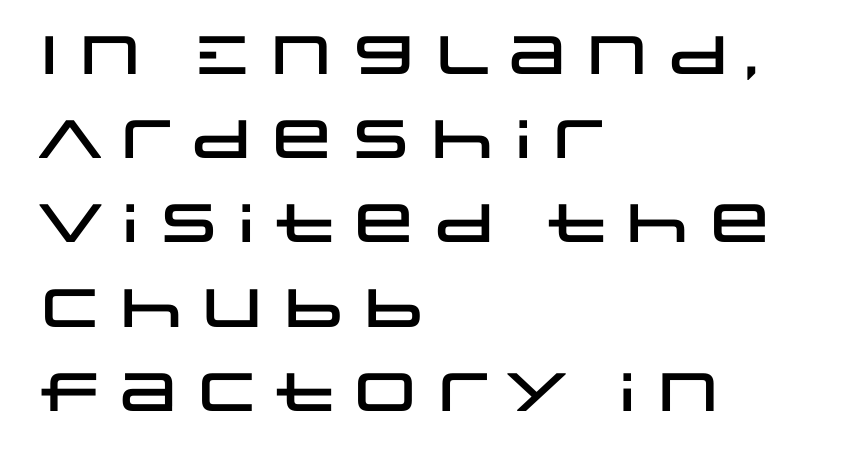
Summary of vertical rhythm: regular, with standard interline spacing. Characters follow at the spacing the type designer built in. Check the space under the baseline: it is left empty. Note: no serifs on the glyphs. This rendering uses left alignment, leaving the right contour irregular.
